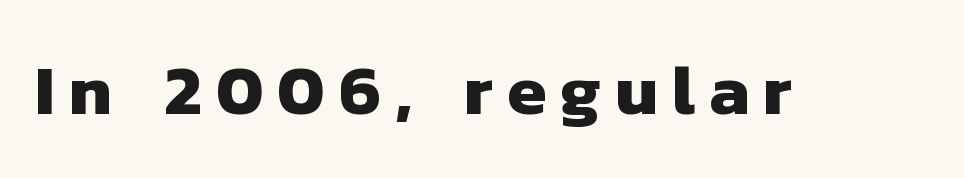
Q: Is the text bold? A: Yes.
Q: Is the typeface a serif or a sans-serif typeface? A: Sans-serif.
Q: Is the text underlined? A: No.
Q: Is the spacing between letters normal or unusually wide? A: Unusually wide.
Q: Width (condensed, normal, or wide)? A: Normal.
Q: Stroke contrast? A: Low.
Q: x-height? A: Medium.
Q: Monospaced? A: No.
